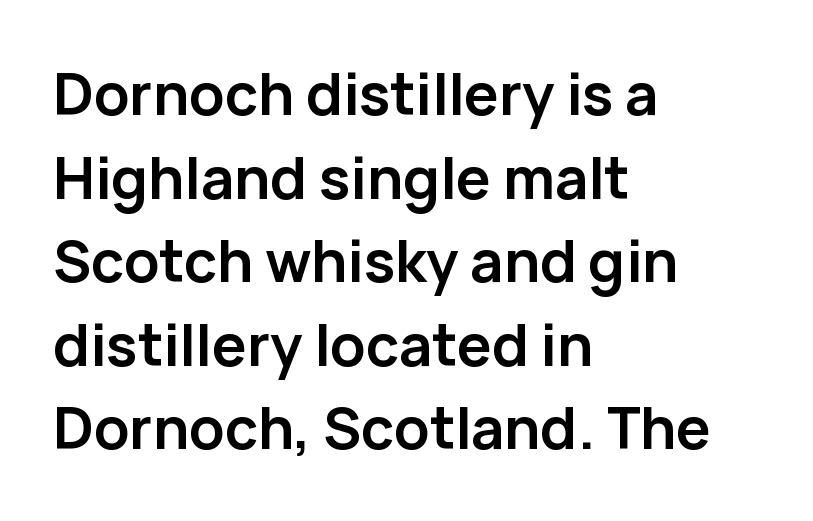
{"serif": "no", "italic": "no", "bold": "yes", "weight": "semibold", "width": "normal", "stroke_contrast": "low", "x_height": "medium", "monospaced": "no", "underline": "no", "align": "left", "line_spacing": "normal", "line_spacing_ratio": 1.44, "letter_spacing": "normal", "letter_spacing_em": 0.0, "glyph_px": 58}
